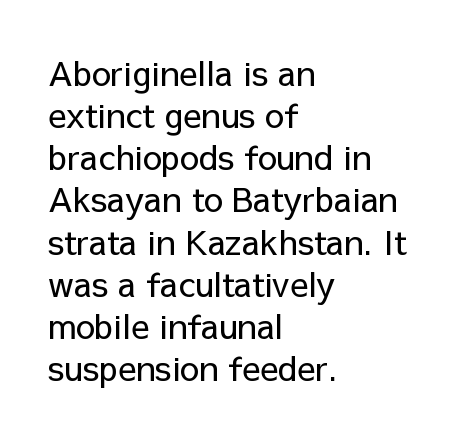
Q: Is the text bold? A: No.
Q: Is the text italic (slanted)? A: No, it is upright.
Q: Is the typeface a serif or a sans-serif typeface? A: Sans-serif.
Q: Is the text underlined? A: No.
Q: How is the paragraph aligned? A: Left-aligned.
Q: Is the spacing between letters normal or unusually wide? A: Normal.
Q: Width (condensed, normal, or wide)? A: Normal.
Q: Stroke contrast? A: Low.
Q: x-height? A: Medium.
Q: Monospaced? A: No.
